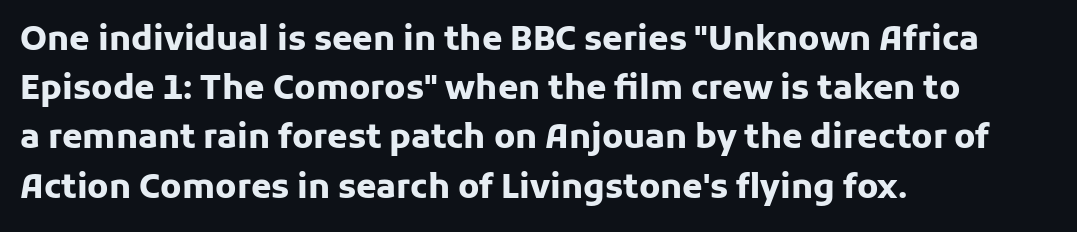
The image shows 33 px heavy sans-serif type, upright; set left-aligned, normal line spacing (1.49x), normal letter spacing, not underlined; low stroke contrast and a medium x-height.
